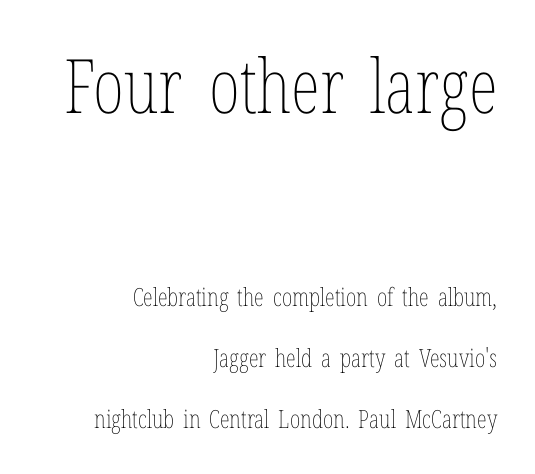
The image shows 75 px thin, condensed type, upright; set right-aligned, loose line spacing (2.44x), normal letter spacing, not underlined; the first (top) block is 3.0x larger; low stroke contrast and a medium x-height.
